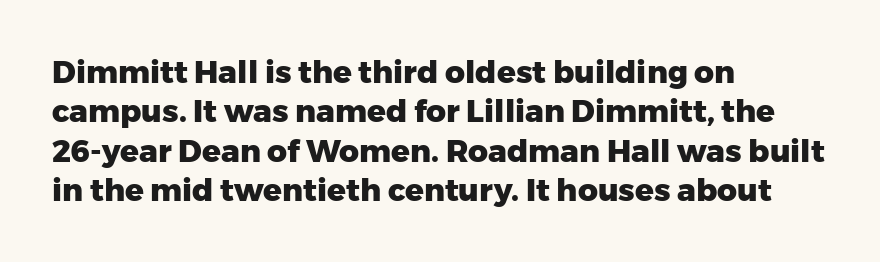
Characters remain perfectly vertical along every line. What stands out about the letter spacing? Nothing — it is the standard amount. Leftover space on each line is placed entirely after the last word. The string is rendered with underlining switched off. Typographically, this falls in the sans-serif category. The rows are spaced the way most documents space them.
